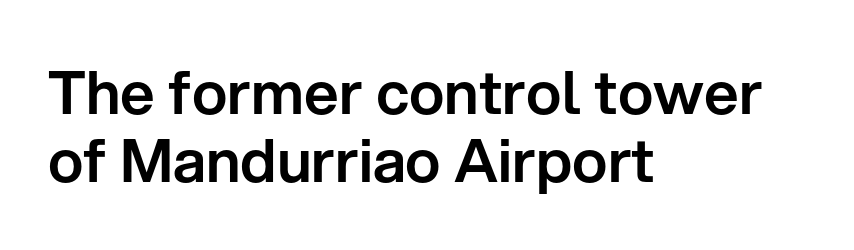
The letters carry no serifs — their stems end cleanly without finishing strokes. The face used here is rendered with its standard letterfit. These lines huddle together more closely than default settings would place them. These lines are set flush left with a ragged right edge. The baseline area is clear.
